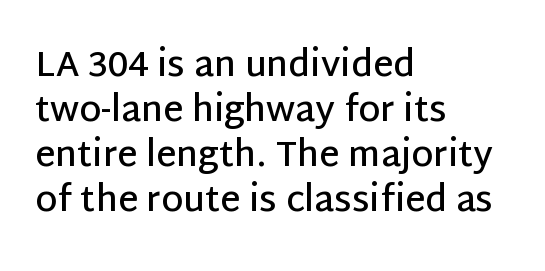
Q: Is the text bold? A: Semi-bold.
Q: Is the text italic (slanted)? A: No, it is upright.
Q: Is the typeface a serif or a sans-serif typeface? A: Sans-serif.
Q: Is the text underlined? A: No.
Q: How is the paragraph aligned? A: Left-aligned.
Q: Is the spacing between letters normal or unusually wide? A: Normal.
Q: Is the spacing between lines tight, normal or loose? A: Normal.
Q: Width (condensed, normal, or wide)? A: Normal.
Q: Stroke contrast? A: Low.
Q: x-height? A: Large.
Q: Monospaced? A: No.
